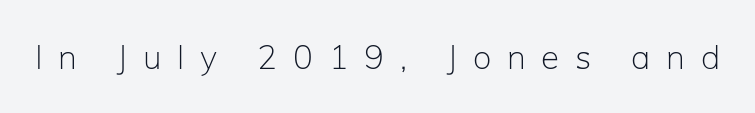
{"serif": "no", "italic": "no", "bold": "no", "weight": "light", "width": "normal", "stroke_contrast": "low", "x_height": "medium", "monospaced": "no", "underline": "no", "letter_spacing": "wide", "letter_spacing_em": 0.48, "glyph_px": 33}
